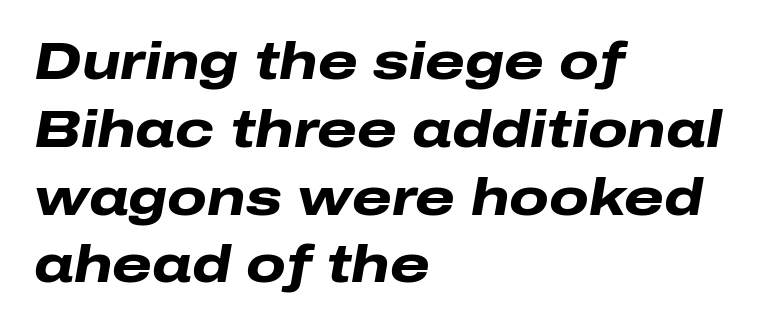
{"italic": "yes", "lean": "right", "slant_degrees": 10, "bold": "yes", "weight": "heavy", "width": "wide", "stroke_contrast": "low", "x_height": "medium", "monospaced": "no", "underline": "no", "align": "left", "line_spacing": "normal", "line_spacing_ratio": 1.33, "letter_spacing": "normal", "letter_spacing_em": 0.0, "glyph_px": 51}
